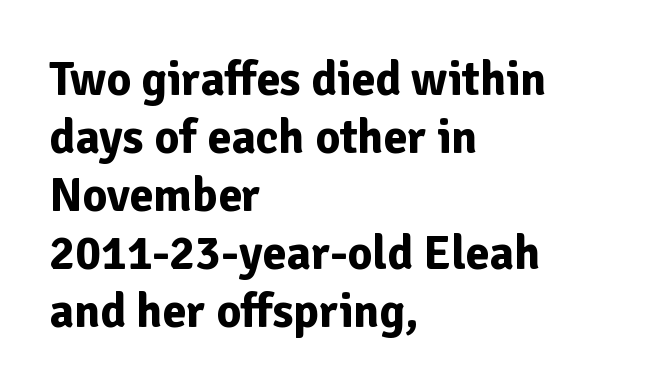
The image shows 48 px bold sans-serif type, upright; set left-aligned, line spacing 1.21x, normal letter spacing, not underlined; low stroke contrast and a medium x-height.
